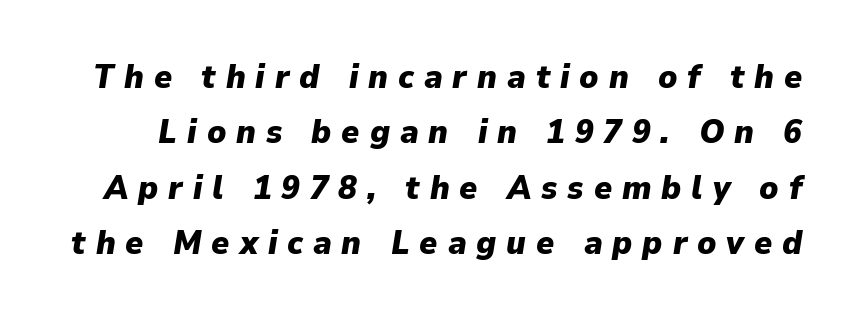
A full-strength bold gives these letters their thick strokes. The face used here is rendered with a markedly widened letterfit. The block of text has a typical density, with ordinary space between rows. This is oblique type, the kind used for emphasis or titles.
